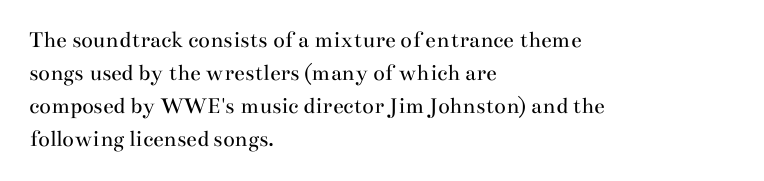
{"italic": "no", "bold": "no", "underline": "no", "align": "left", "line_spacing": "normal", "line_spacing_ratio": 1.37, "letter_spacing": "normal", "letter_spacing_em": 0.0, "glyph_px": 24}
